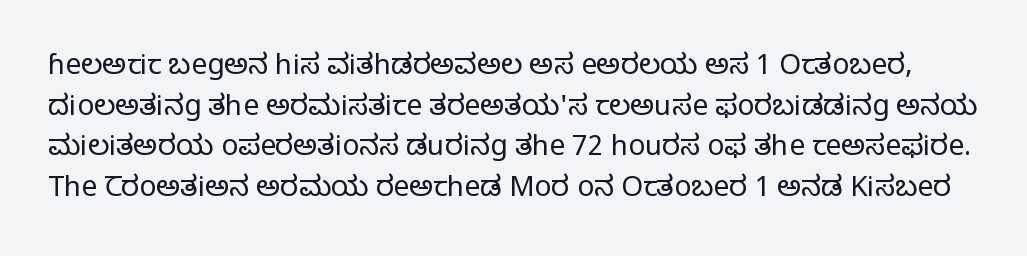
The image shows 28 px regular-weight serif type, upright; set normal line spacing (1.45x), normal letter spacing, not underlined; low stroke contrast and a large x-height.
